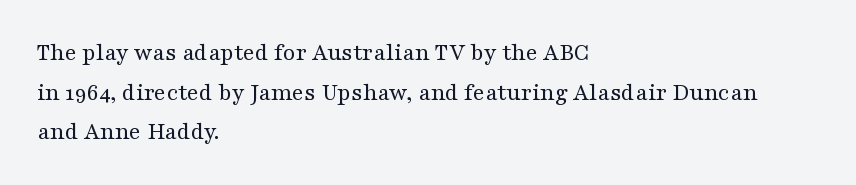
{"italic": "no", "bold": "no", "underline": "no", "align": "left", "line_spacing": "normal", "line_spacing_ratio": 1.59, "letter_spacing": "normal", "letter_spacing_em": 0.0, "glyph_px": 25}
